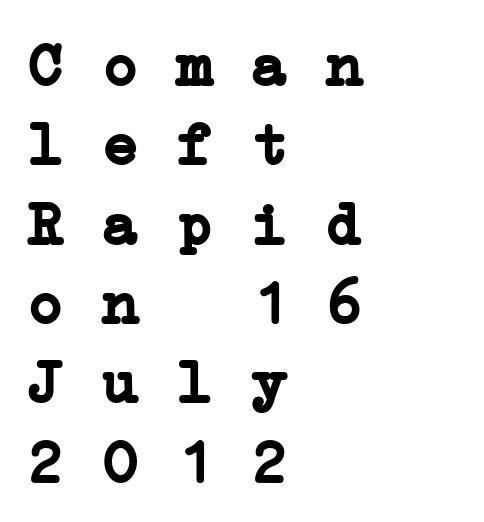
Q: Is the text bold? A: Yes.
Q: Is the typeface a serif or a sans-serif typeface? A: Serif.
Q: Is the text underlined? A: No.
Q: How is the paragraph aligned? A: Left-aligned.
Q: Is the spacing between letters normal or unusually wide? A: Normal.
Q: Is the spacing between lines tight, normal or loose? A: Normal.
Q: Width (condensed, normal, or wide)? A: Wide.
Q: Stroke contrast? A: Low.
Q: x-height? A: Medium.
Q: Monospaced? A: Yes.
